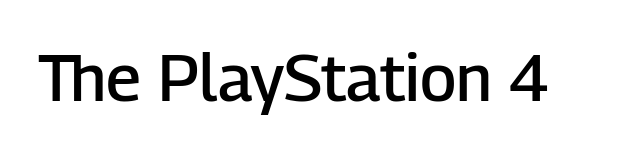
The image shows 65 px semibold sans-serif type, upright; set normal letter spacing, not underlined; low stroke contrast and a medium x-height.
